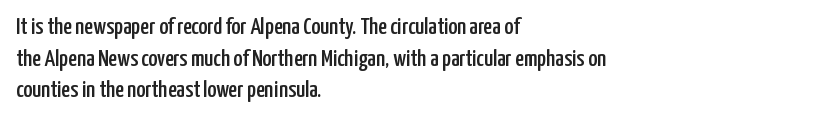
{"italic": "no", "underline": "no", "align": "left", "line_spacing": "normal", "line_spacing_ratio": 1.32, "letter_spacing": "normal", "letter_spacing_em": 0.0, "glyph_px": 24}
